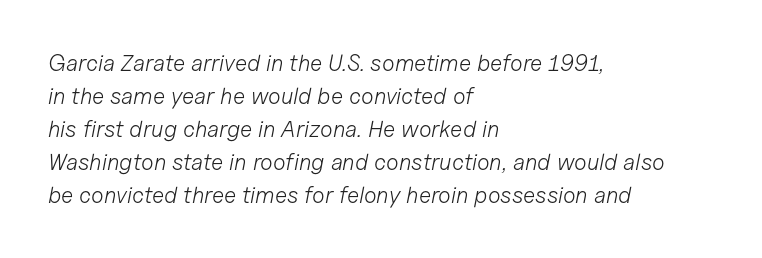
{"italic": "yes", "lean": "right", "slant_degrees": 11, "bold": "no", "underline": "no", "align": "left", "line_spacing": "normal", "line_spacing_ratio": 1.44, "letter_spacing": "normal", "letter_spacing_em": 0.0, "glyph_px": 23}
